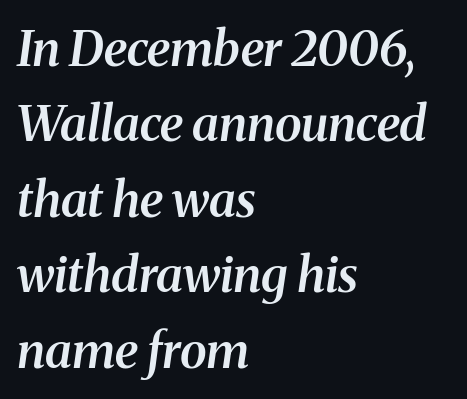
Leading: standard. Check the space under the baseline: it is left empty. Left-aligned paragraph, ragged on the right. Compared with ordinary roman type, these characters are visibly tilted. In terms of letterspacing, this is plain default setting. Caption: semibold face, moderately heavy strokes.
